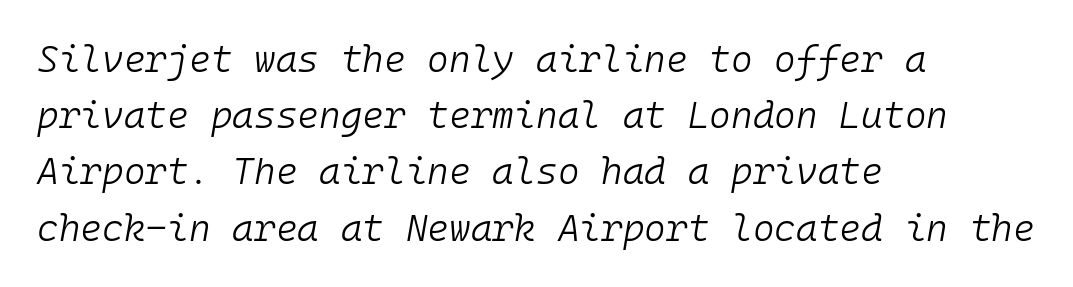
The image shows 37 px light type, italic (leaning right), monospaced; set left-aligned, normal line spacing (1.52x), normal letter spacing, not underlined; low stroke contrast and a medium x-height.
